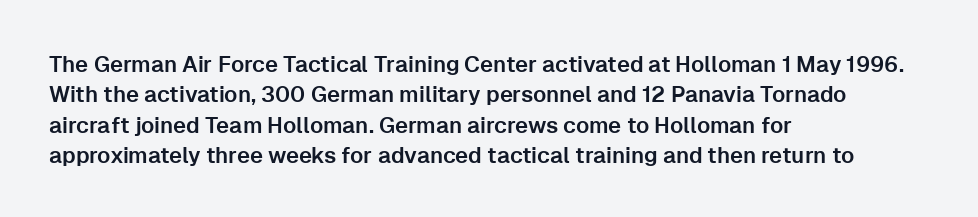
{"italic": "no", "underline": "no", "align": "left", "line_spacing": "normal", "line_spacing_ratio": 1.38, "letter_spacing": "normal", "letter_spacing_em": 0.0, "glyph_px": 22}
